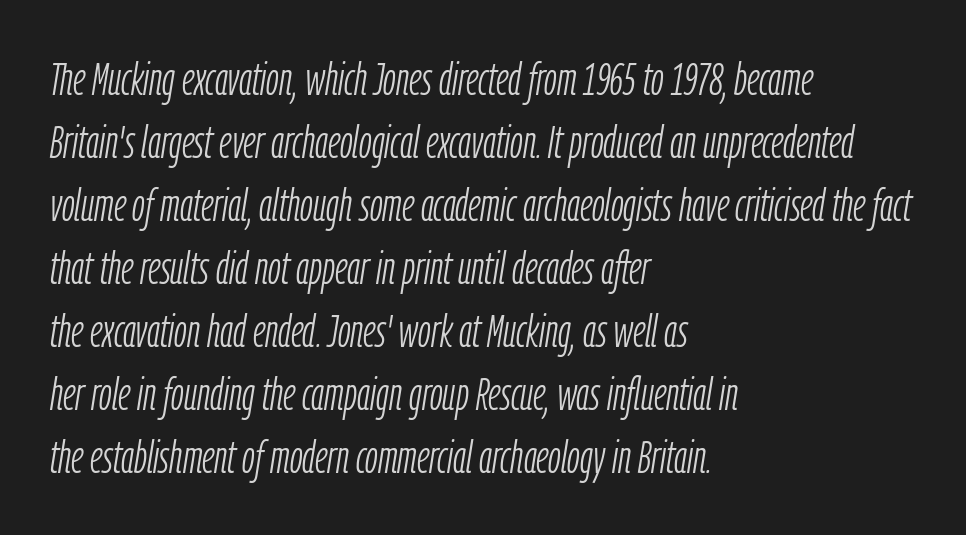
The image shows 46 px light, condensed type, italic (leaning right); set left-aligned, normal line spacing (1.37x), normal letter spacing, not underlined; low stroke contrast and a medium x-height.
